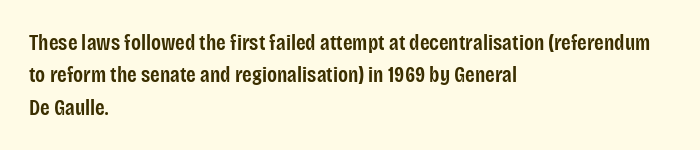
Q: Is the text bold? A: Semi-bold.
Q: Is the text italic (slanted)? A: No, it is upright.
Q: Is the text underlined? A: No.
Q: How is the paragraph aligned? A: Left-aligned.
Q: Is the spacing between letters normal or unusually wide? A: Normal.
Q: Is the spacing between lines tight, normal or loose? A: Normal.
